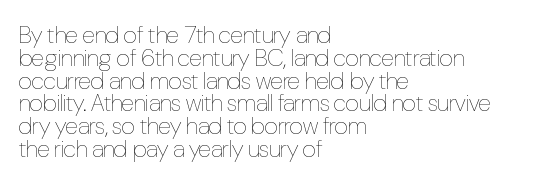
Notice how the stems are strictly vertical — no italics here. Ink coverage per letter is moderate at most. Which margin do the lines hug? The left one — the right edge is uneven. The rendering keeps characters at their native spacing. The baseline area is clear. You could barely slide anything between these rows.
